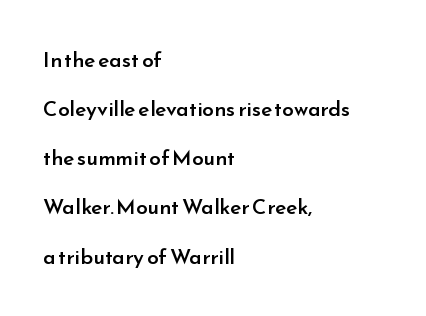
Q: Is the text bold? A: Semi-bold.
Q: Is the text italic (slanted)? A: No, it is upright.
Q: Is the text underlined? A: No.
Q: How is the paragraph aligned? A: Left-aligned.
Q: Is the spacing between letters normal or unusually wide? A: Normal.
Q: Is the spacing between lines tight, normal or loose? A: Loose.
